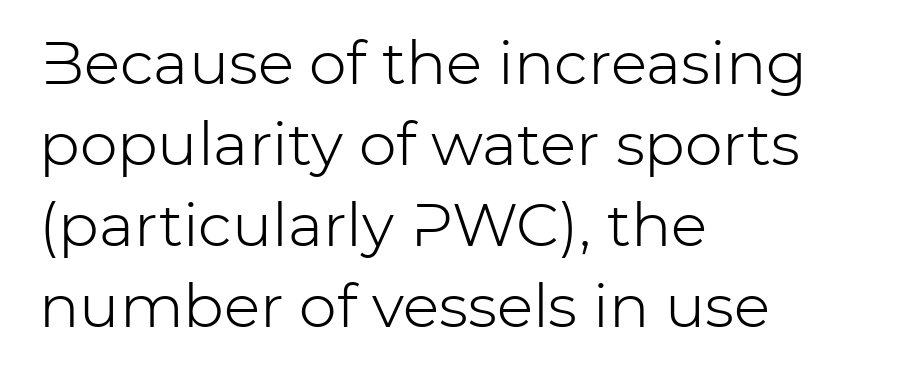
Q: Is the text bold? A: No.
Q: Is the text italic (slanted)? A: No, it is upright.
Q: Is the typeface a serif or a sans-serif typeface? A: Sans-serif.
Q: Is the text underlined? A: No.
Q: How is the paragraph aligned? A: Left-aligned.
Q: Is the spacing between letters normal or unusually wide? A: Normal.
Q: Is the spacing between lines tight, normal or loose? A: Normal.
Q: Width (condensed, normal, or wide)? A: Normal.
Q: Stroke contrast? A: Low.
Q: x-height? A: Medium.
Q: Monospaced? A: No.
